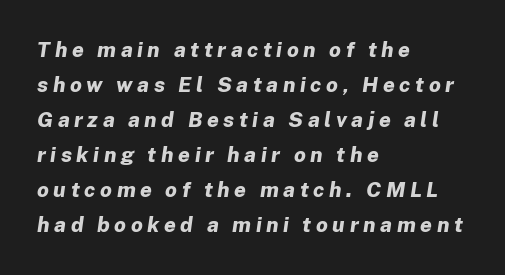
Vertical spacing — default. One-word summary of the alignment: left. This rendering features lettering with no underline. On the weight axis this lands at bold, roughly 700.
